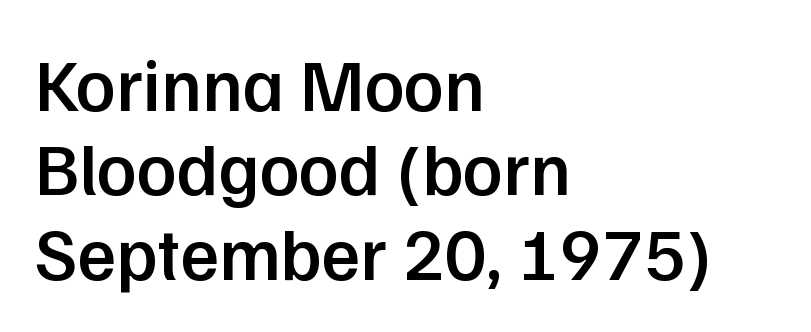
Q: Is the text bold? A: Semi-bold.
Q: Is the text italic (slanted)? A: No, it is upright.
Q: Is the typeface a serif or a sans-serif typeface? A: Sans-serif.
Q: Is the text underlined? A: No.
Q: How is the paragraph aligned? A: Left-aligned.
Q: Is the spacing between letters normal or unusually wide? A: Normal.
Q: Is the spacing between lines tight, normal or loose? A: Tight.
Q: Width (condensed, normal, or wide)? A: Normal.
Q: Stroke contrast? A: Low.
Q: x-height? A: Medium.
Q: Monospaced? A: No.
